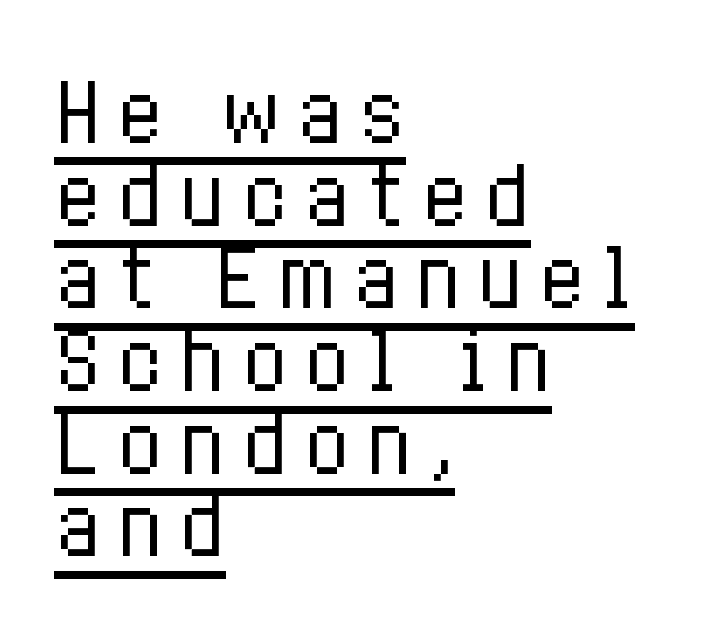
The weight tops out at a normal text grade. A typesetter would call this proportional, since set widths differ per character. Glance below the letters and you will spot a drawn line. Summary of vertical rhythm: compact, with narrow interline spacing. Typeset ragged right — the left edge is the straight one. Unlike italic type, these characters show no tilt at all.
